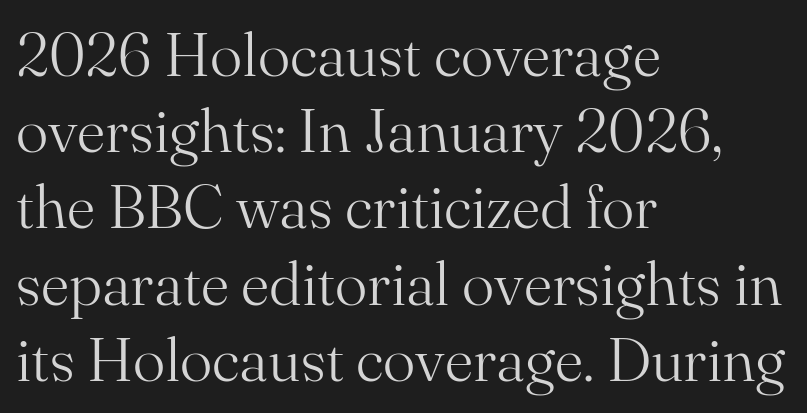
Does extra space separate the letters? No, they use regular spacing. Old-style or modern, the face here clearly has serifs. No word sits above an underline. Italic: no, the glyphs are upright roman. Character widths vary here, with narrow letters taking less room than wide ones. Bold? No — there's no thickening of the strokes.
